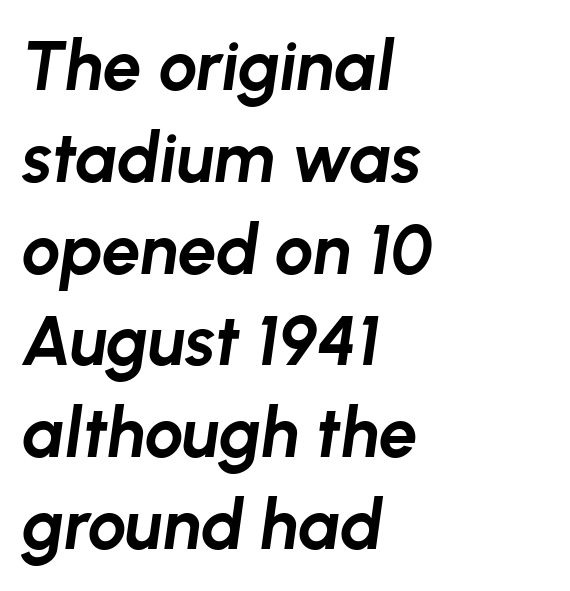
Q: Is the text bold? A: Yes.
Q: Is the text italic (slanted)? A: Yes, it leans right by about 8 degrees.
Q: Is the text underlined? A: No.
Q: How is the paragraph aligned? A: Left-aligned.
Q: Is the spacing between letters normal or unusually wide? A: Normal.
Q: Is the spacing between lines tight, normal or loose? A: Normal.
Q: Width (condensed, normal, or wide)? A: Normal.
Q: Stroke contrast? A: Low.
Q: x-height? A: Medium.
Q: Monospaced? A: No.
